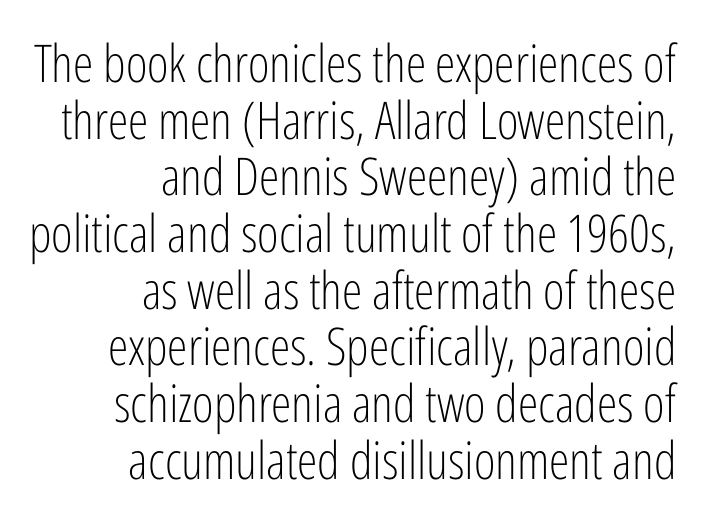
{"serif": "no", "italic": "no", "bold": "no", "weight": "light", "width": "condensed", "stroke_contrast": "low", "x_height": "medium", "monospaced": "no", "underline": "no", "align": "right", "line_spacing": "tight", "line_spacing_ratio": 1.09, "letter_spacing": "normal", "letter_spacing_em": 0.0, "glyph_px": 52}
